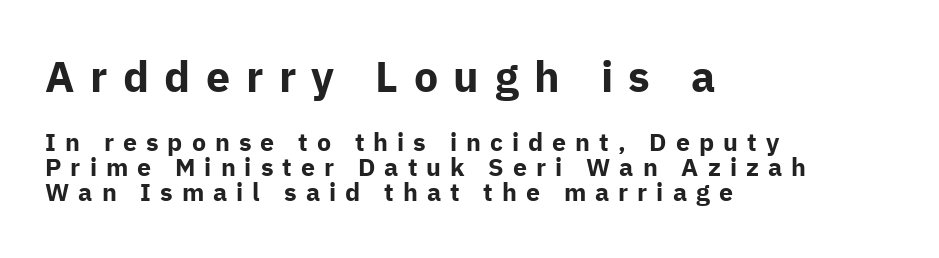
{"serif": "no", "italic": "no", "bold": "yes", "weight": "bold", "width": "normal", "stroke_contrast": "low", "x_height": "medium", "monospaced": "no", "underline": "no", "align": "left", "line_spacing": "tight", "line_spacing_ratio": 1.01, "letter_spacing": "wide", "letter_spacing_em": 0.36, "larger_block": "first", "size_ratio": 1.72, "glyph_px": 43}
